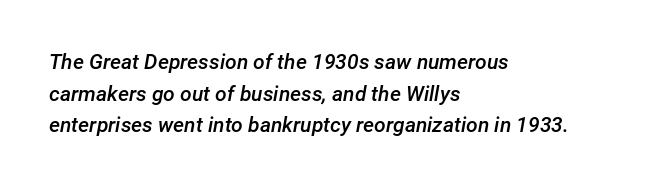
The image shows 21 px text type, italic (leaning right); set left-aligned, normal line spacing (1.51x), normal letter spacing, not underlined.
